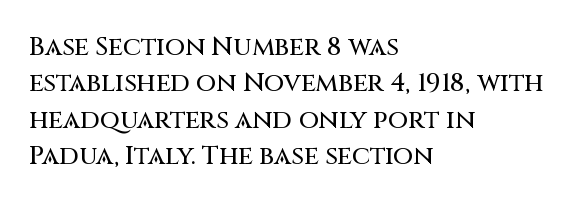
Q: Is the text italic (slanted)? A: No, it is upright.
Q: Is the text underlined? A: No.
Q: How is the paragraph aligned? A: Left-aligned.
Q: Is the spacing between letters normal or unusually wide? A: Normal.
Q: Is the spacing between lines tight, normal or loose? A: Normal.
